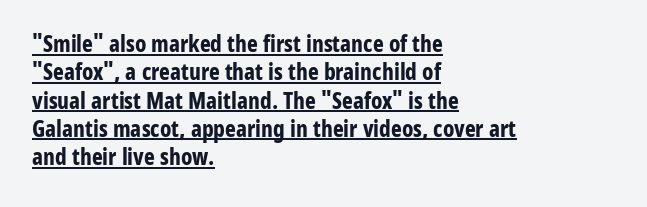
{"italic": "no", "bold": "yes", "underline": "yes", "align": "left", "line_spacing_ratio": 1.23, "letter_spacing": "normal", "letter_spacing_em": 0.0, "glyph_px": 23}
